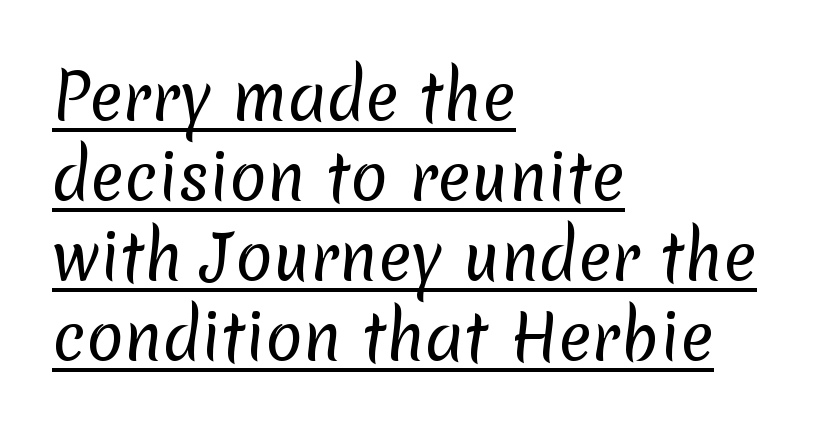
{"serif": "no", "bold": "no", "weight": "regular", "width": "normal", "stroke_contrast": "low", "x_height": "medium", "monospaced": "no", "underline": "yes", "align": "left", "line_spacing": "normal", "line_spacing_ratio": 1.29, "letter_spacing": "normal", "letter_spacing_em": 0.0, "glyph_px": 62}
